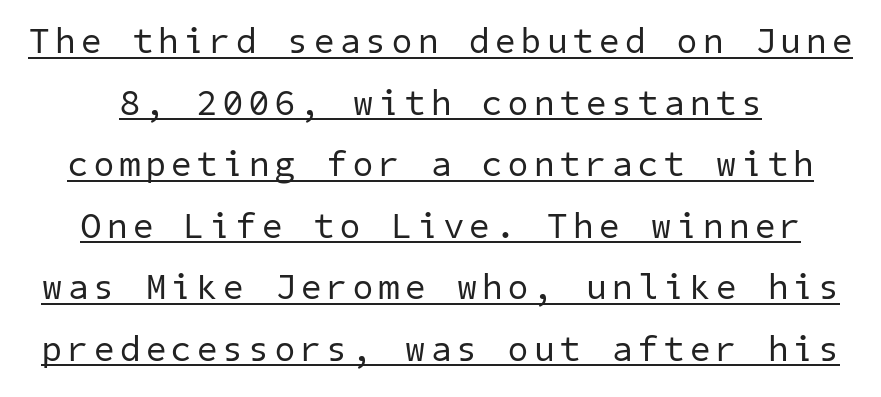
{"serif": "no", "bold": "no", "weight": "regular", "width": "normal", "stroke_contrast": "low", "x_height": "medium", "underline": "yes", "line_spacing_ratio": 1.71, "glyph_px": 36}
